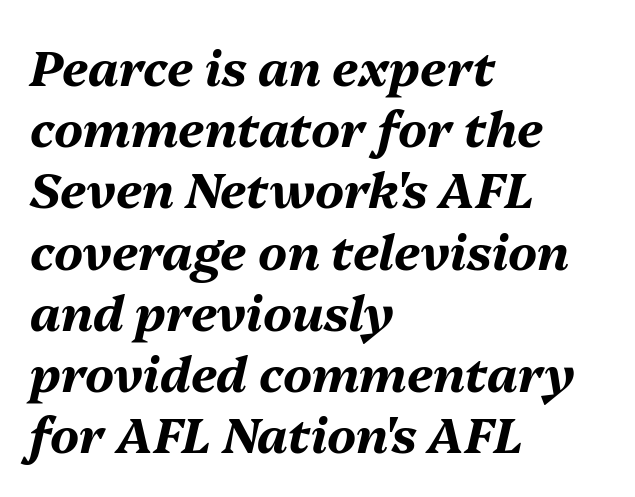
Q: Is the text bold? A: Yes.
Q: Is the text italic (slanted)? A: Yes, it leans right by about 13 degrees.
Q: Is the text underlined? A: No.
Q: How is the paragraph aligned? A: Left-aligned.
Q: Is the spacing between letters normal or unusually wide? A: Normal.
Q: Is the spacing between lines tight, normal or loose? A: Normal.
Q: Width (condensed, normal, or wide)? A: Normal.
Q: Stroke contrast? A: Medium.
Q: x-height? A: Medium.
Q: Monospaced? A: No.
